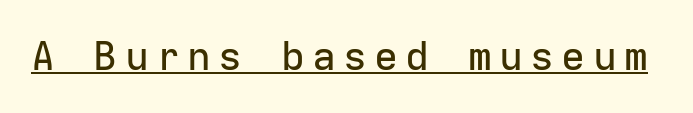
The letters carry no serifs — their stems end cleanly without finishing strokes. Here the designer chose a console-style face with uniform glyph widths. Notice how a bar underscores the lettering throughout. A typesetter would mark this as roman, not italic.
